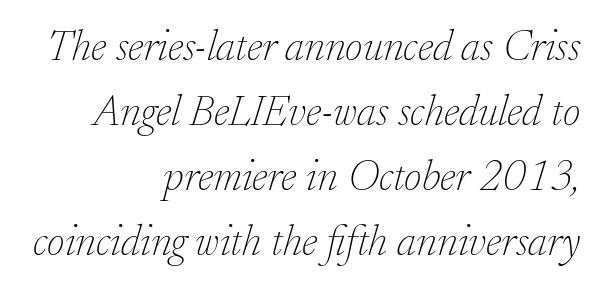
{"serif": "yes", "italic": "yes", "lean": "right", "slant_degrees": 17, "bold": "no", "weight": "thin", "width": "normal", "stroke_contrast": "low", "x_height": "small", "monospaced": "no", "underline": "no", "align": "right", "line_spacing": "normal", "line_spacing_ratio": 1.51, "letter_spacing": "normal", "letter_spacing_em": 0.0, "glyph_px": 43}
